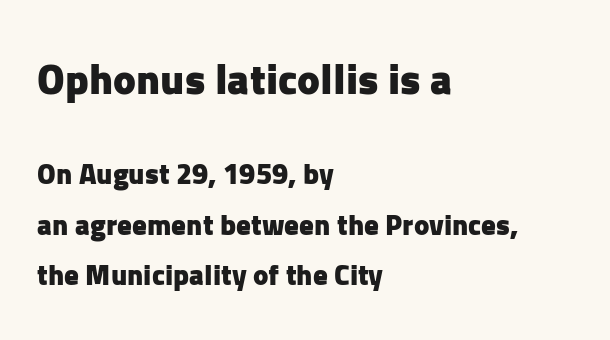
Q: Is the text bold? A: Yes.
Q: Is the text italic (slanted)? A: No, it is upright.
Q: Is the typeface a serif or a sans-serif typeface? A: Sans-serif.
Q: Is the text underlined? A: No.
Q: How is the paragraph aligned? A: Left-aligned.
Q: Is the spacing between letters normal or unusually wide? A: Normal.
Q: Which block of text is set in a larger size, the first (top) or the second (bottom)? A: The first (top) one.
Q: Width (condensed, normal, or wide)? A: Normal.
Q: Stroke contrast? A: Low.
Q: x-height? A: Medium.
Q: Monospaced? A: No.
